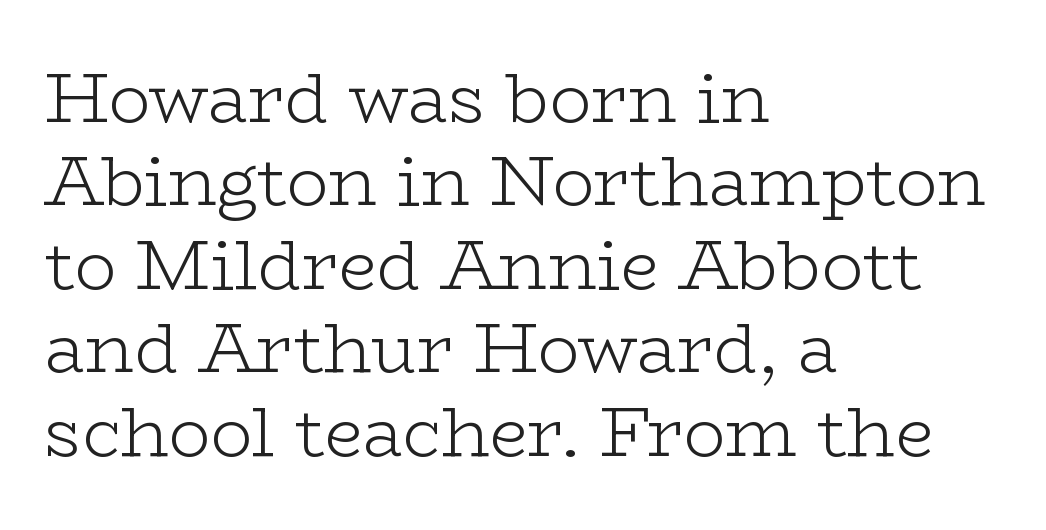
{"serif": "yes", "italic": "no", "bold": "no", "weight": "light", "width": "wide", "stroke_contrast": "low", "x_height": "medium", "monospaced": "no", "underline": "no", "align": "left", "line_spacing_ratio": 1.21, "letter_spacing": "normal", "letter_spacing_em": 0.0, "glyph_px": 69}
